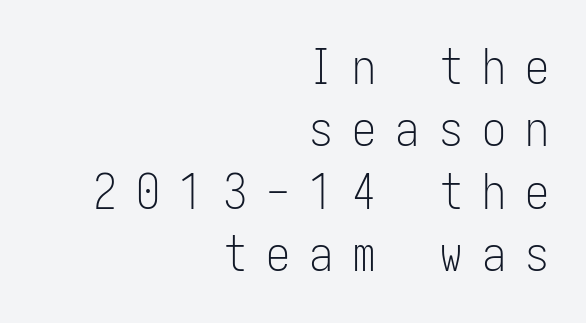
Q: Is the text bold? A: No.
Q: Is the text italic (slanted)? A: No, it is upright.
Q: Is the typeface a serif or a sans-serif typeface? A: Sans-serif.
Q: Is the text underlined? A: No.
Q: How is the paragraph aligned? A: Right-aligned.
Q: Is the spacing between letters normal or unusually wide? A: Unusually wide.
Q: Is the spacing between lines tight, normal or loose? A: Normal.
Q: Width (condensed, normal, or wide)? A: Condensed.
Q: Stroke contrast? A: Low.
Q: x-height? A: Medium.
